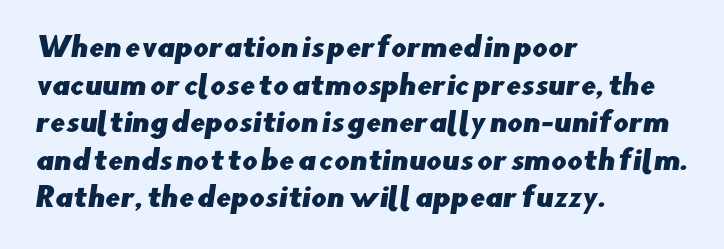
Caption: multi-line text, flush left, ragged right. Just letters on the line, the space beneath them empty. Line spacing here is normal. Words appear dense and cohesive because spacing is normal.
